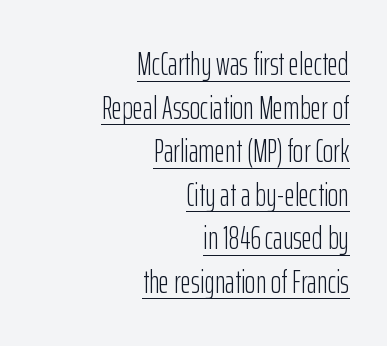
Q: Is the text bold? A: No.
Q: Is the text italic (slanted)? A: No, it is upright.
Q: Is the typeface a serif or a sans-serif typeface? A: Sans-serif.
Q: Is the text underlined? A: Yes.
Q: How is the paragraph aligned? A: Right-aligned.
Q: Is the spacing between letters normal or unusually wide? A: Normal.
Q: Is the spacing between lines tight, normal or loose? A: Normal.
Q: Width (condensed, normal, or wide)? A: Condensed.
Q: Stroke contrast? A: Low.
Q: x-height? A: Medium.
Q: Monospaced? A: No.
